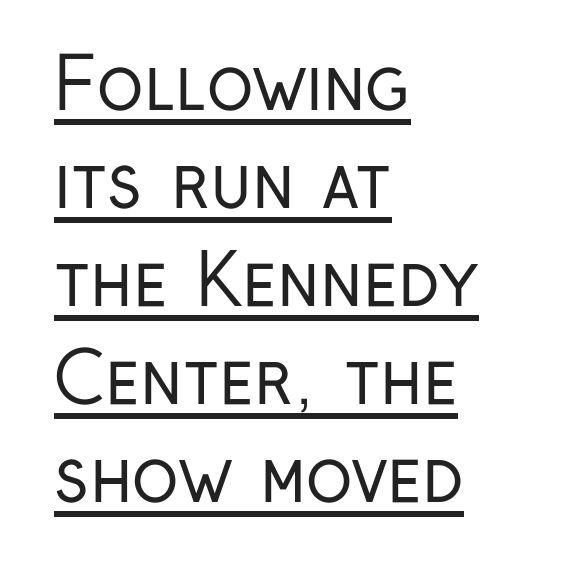
{"serif": "no", "italic": "no", "bold": "no", "weight": "regular", "width": "condensed", "stroke_contrast": "low", "x_height": "medium", "monospaced": "no", "underline": "yes", "align": "left", "line_spacing": "normal", "line_spacing_ratio": 1.4, "letter_spacing": "normal", "letter_spacing_em": 0.0, "glyph_px": 70}
